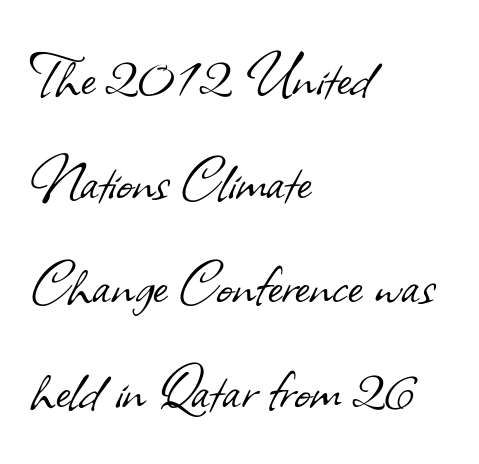
Each new line begins a customary step beneath the previous one. Looks like regular typesetting: each glyph gets only the width it needs. The gap between lines stays unmarked. Default kerning and tracking; the words read as compact shapes. The font is comparable to plain body text, perhaps lighter.
